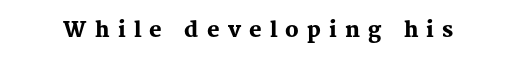
{"italic": "no", "bold": "yes", "underline": "no", "letter_spacing": "wide", "letter_spacing_em": 0.39, "glyph_px": 21}
